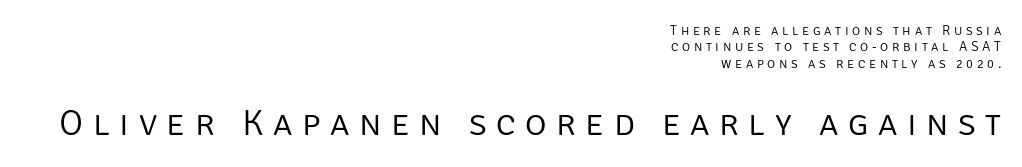
{"serif": "no", "italic": "no", "bold": "no", "weight": "light", "width": "normal", "stroke_contrast": "low", "x_height": "large", "monospaced": "no", "underline": "no", "align": "right", "line_spacing_ratio": 1.17, "letter_spacing": "wide", "letter_spacing_em": 0.26, "larger_block": "second", "size_ratio": 2.64, "glyph_px": 37}
